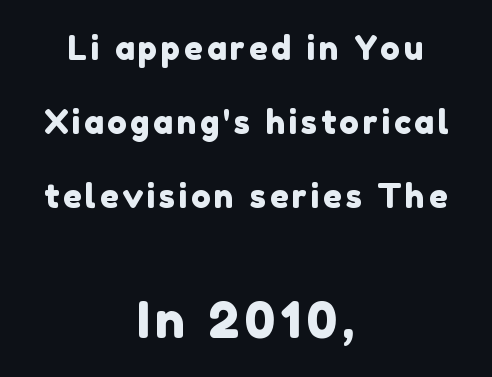
The image shows 50 px sans-serif type; set centered, loose line spacing (2.24x), not underlined; the second (bottom) block is 1.52x larger; low stroke contrast and a medium x-height.
